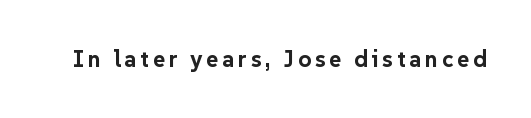
Q: Is the text bold? A: Yes.
Q: Is the text italic (slanted)? A: No, it is upright.
Q: Is the text underlined? A: No.
